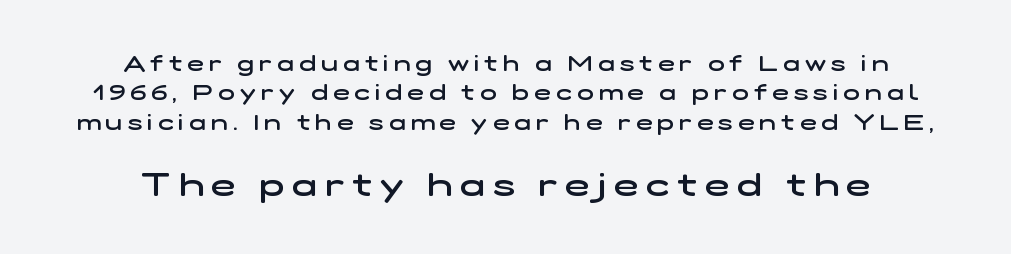
Q: Is the text bold? A: Semi-bold.
Q: Is the typeface a serif or a sans-serif typeface? A: Sans-serif.
Q: Is the text underlined? A: No.
Q: How is the paragraph aligned? A: Centered.
Q: Is the spacing between letters normal or unusually wide? A: Unusually wide.
Q: Is the spacing between lines tight, normal or loose? A: Normal.
Q: Which block of text is set in a larger size, the first (top) or the second (bottom)? A: The second (bottom) one.
Q: Width (condensed, normal, or wide)? A: Wide.
Q: Stroke contrast? A: Low.
Q: x-height? A: Medium.
Q: Monospaced? A: No.
